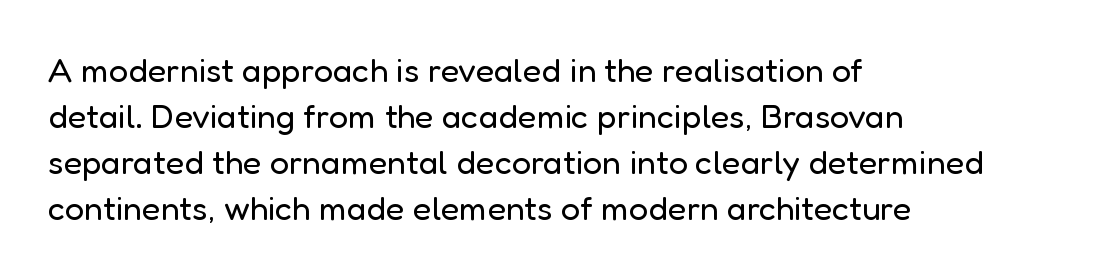
The image shows 34 px regular-weight sans-serif type, upright; set left-aligned, normal line spacing (1.35x), normal letter spacing, not underlined; low stroke contrast and a medium x-height.
